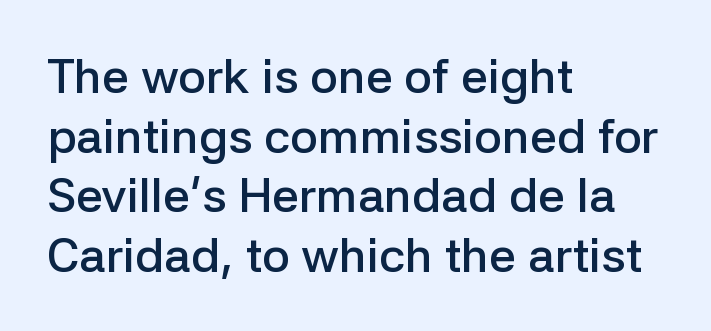
This is moderately heavy type, rendered in semibold. Character widths vary here, with narrow letters taking less room than wide ones. The lines in this sample share a left origin and differ only in where they stop. Ascenders rise straight up at ninety degrees. The foot of each line stays bare and open. Grotesque or geometric, the face here clearly has no serifs.
